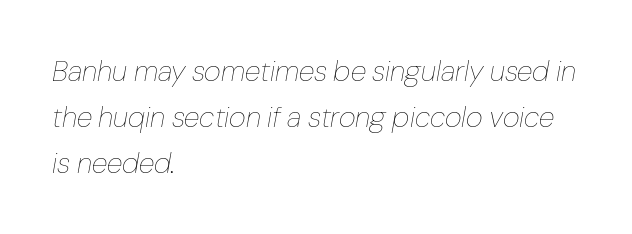
The image shows 29 px thin type, italic (leaning right); set left-aligned, normal line spacing (1.58x), normal letter spacing, not underlined; low stroke contrast and a medium x-height.
